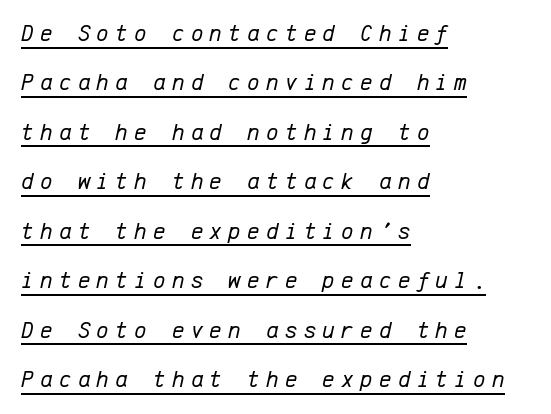
Q: Is the text bold? A: No.
Q: Is the text italic (slanted)? A: Yes, it leans right by about 12 degrees.
Q: Is the text underlined? A: Yes.
Q: How is the paragraph aligned? A: Left-aligned.
Q: Is the spacing between letters normal or unusually wide? A: Unusually wide.
Q: Is the spacing between lines tight, normal or loose? A: Loose.
